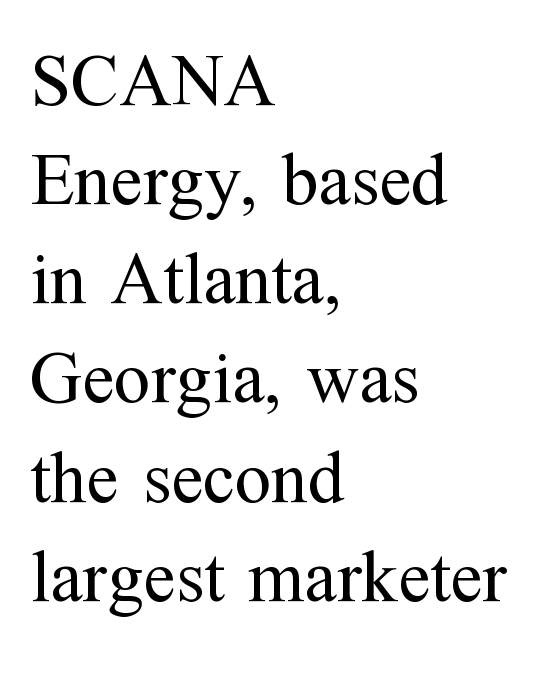
Q: Is the text bold? A: No.
Q: Is the text italic (slanted)? A: No, it is upright.
Q: Is the typeface a serif or a sans-serif typeface? A: Serif.
Q: Is the text underlined? A: No.
Q: How is the paragraph aligned? A: Left-aligned.
Q: Is the spacing between letters normal or unusually wide? A: Normal.
Q: Is the spacing between lines tight, normal or loose? A: Normal.
Q: Width (condensed, normal, or wide)? A: Normal.
Q: Stroke contrast? A: Medium.
Q: x-height? A: Medium.
Q: Monospaced? A: No.
